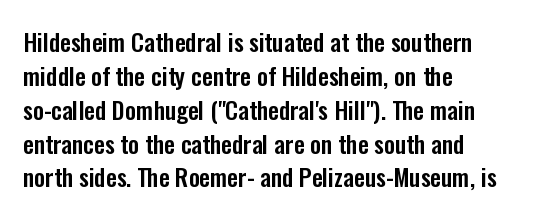
The image shows 24 px text type, upright; set left-aligned, normal line spacing (1.41x), normal letter spacing, not underlined.
